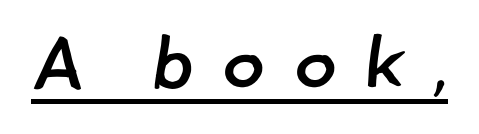
{"serif": "no", "bold": "semi", "weight": "semibold", "width": "normal", "stroke_contrast": "low", "x_height": "small", "monospaced": "no", "underline": "yes", "letter_spacing": "wide", "letter_spacing_em": 0.37, "glyph_px": 73}
